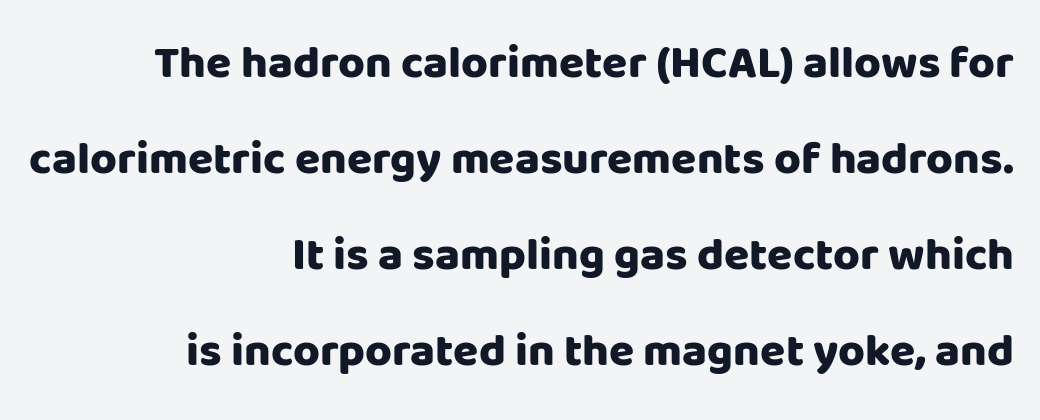
This block would shrink considerably if given ordinary leading; it's expanded now. A roman cut, with each character standing at attention. A typesetter would call this proportional, since set widths differ per character. This rendering features lettering with no underline. Spacing between characters is what you'd get straight out of the box.
